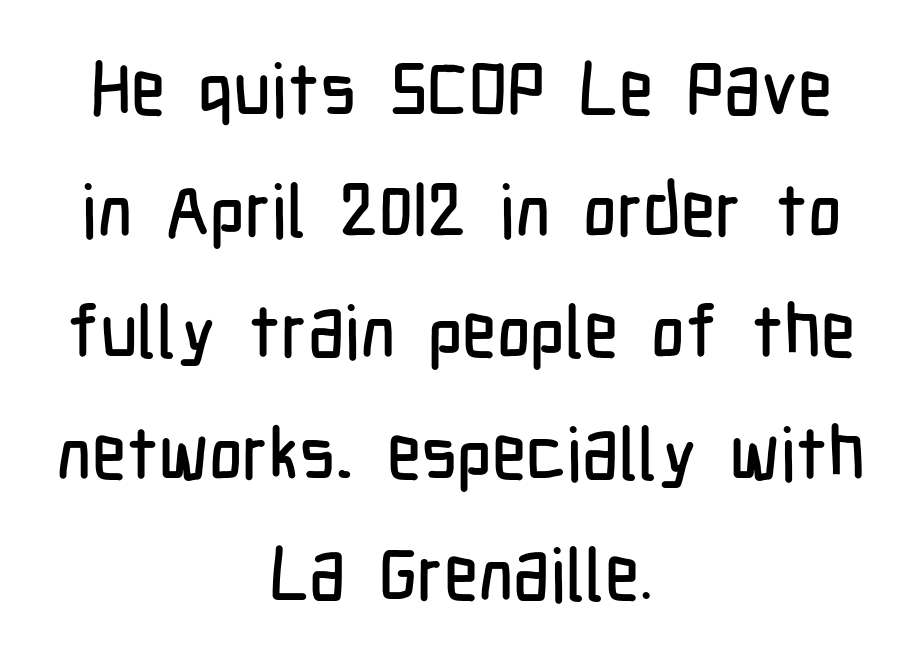
{"serif": "no", "italic": "no", "width": "condensed", "stroke_contrast": "low", "x_height": "medium", "monospaced": "no", "underline": "no", "align": "center", "line_spacing": "normal", "line_spacing_ratio": 1.66, "letter_spacing": "normal", "letter_spacing_em": 0.0, "glyph_px": 73}
